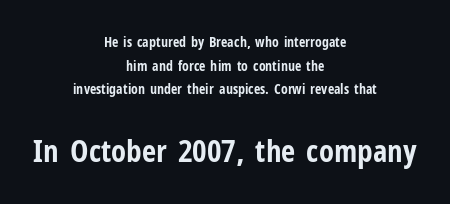
Think of a printed novel: that variable character pitch is what you see here. Regular leading. Plain, unruled lines of type. Here the glyphs are tracked normally, forming tight word shapes.
